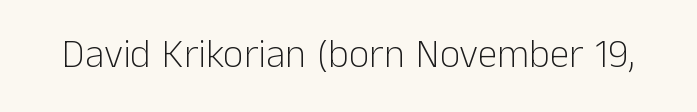
Do the characters align in a grid? No, the font is proportional. The letterforms sit shoulder to shoulder at normal distance. The typeface chosen for these lines omits serifs. Check the space under the baseline: it is left empty. Vertical stems look standard width or narrower in stroke. Designer's note — italics off, roman on.
